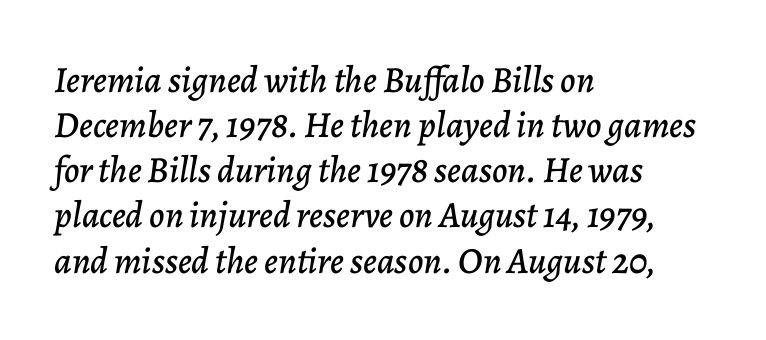
{"italic": "yes", "lean": "right", "slant_degrees": 7, "width": "normal", "stroke_contrast": "low", "x_height": "medium", "monospaced": "no", "underline": "no", "align": "left", "line_spacing_ratio": 1.22, "letter_spacing": "normal", "letter_spacing_em": 0.0, "glyph_px": 37}
